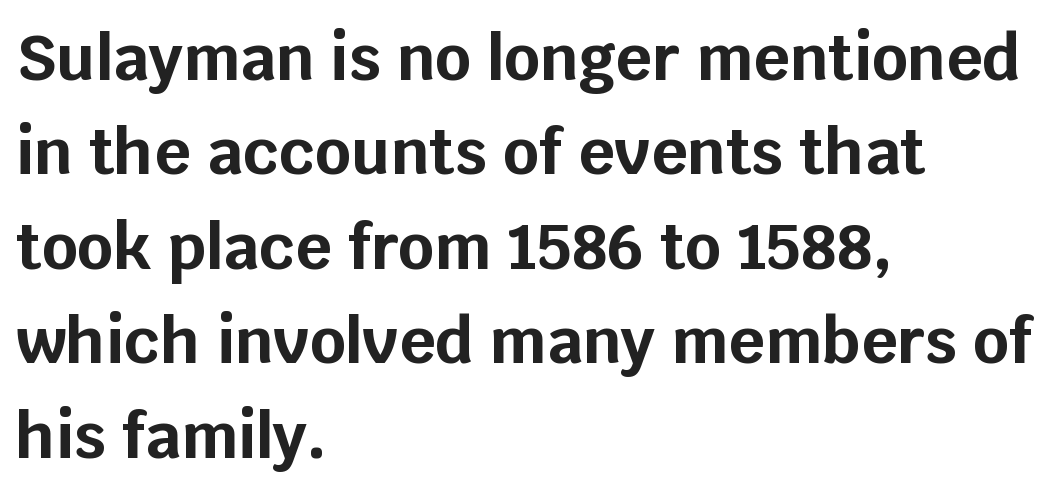
{"serif": "no", "italic": "no", "bold": "yes", "weight": "bold", "width": "normal", "stroke_contrast": "low", "x_height": "large", "monospaced": "no", "underline": "no", "align": "left", "line_spacing": "normal", "line_spacing_ratio": 1.5, "letter_spacing": "normal", "letter_spacing_em": 0.0, "glyph_px": 63}
